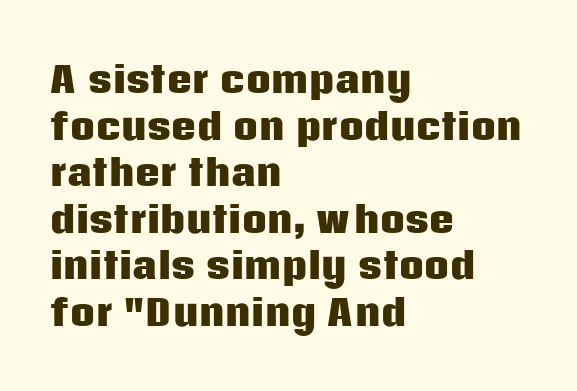
The image shows 35 px heavy sans-serif type, upright; set left-aligned, normal line spacing (1.33x), normal letter spacing, not underlined; low stroke contrast and a large x-height.
